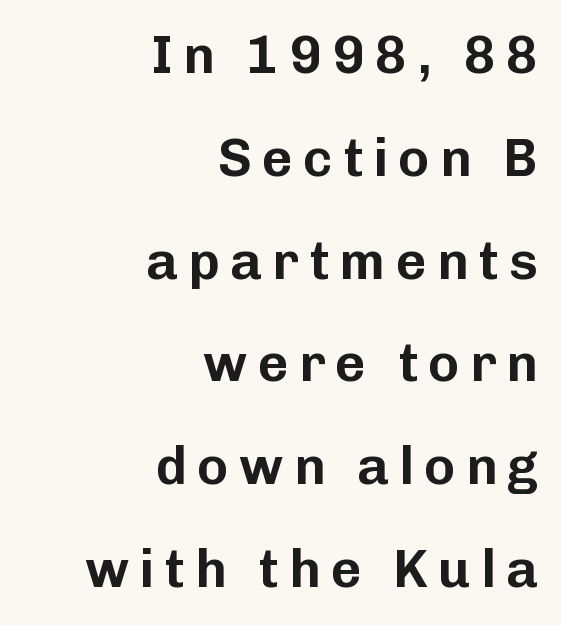
{"serif": "no", "italic": "no", "width": "normal", "stroke_contrast": "low", "x_height": "medium", "monospaced": "no", "underline": "no", "align": "right", "line_spacing": "loose", "line_spacing_ratio": 1.94, "glyph_px": 53}
